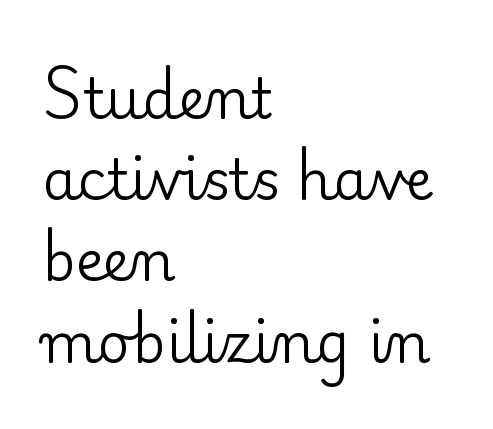
Q: Is the text bold? A: No.
Q: Is the text italic (slanted)? A: No, it is upright.
Q: Is the typeface a serif or a sans-serif typeface? A: Serif.
Q: Is the text underlined? A: No.
Q: How is the paragraph aligned? A: Left-aligned.
Q: Is the spacing between letters normal or unusually wide? A: Normal.
Q: Is the spacing between lines tight, normal or loose? A: Normal.
Q: Width (condensed, normal, or wide)? A: Normal.
Q: Stroke contrast? A: Low.
Q: x-height? A: Small.
Q: Monospaced? A: No.
